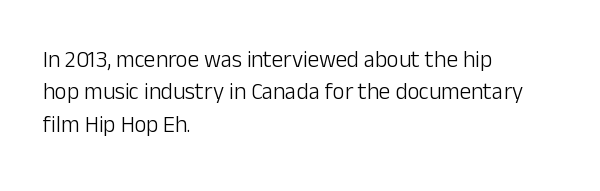
The tracking reads as untouched default to a designer's eye. Layout note: lines flush left. Students, observe: this is what conventionally led text looks like. Underline: absent.
